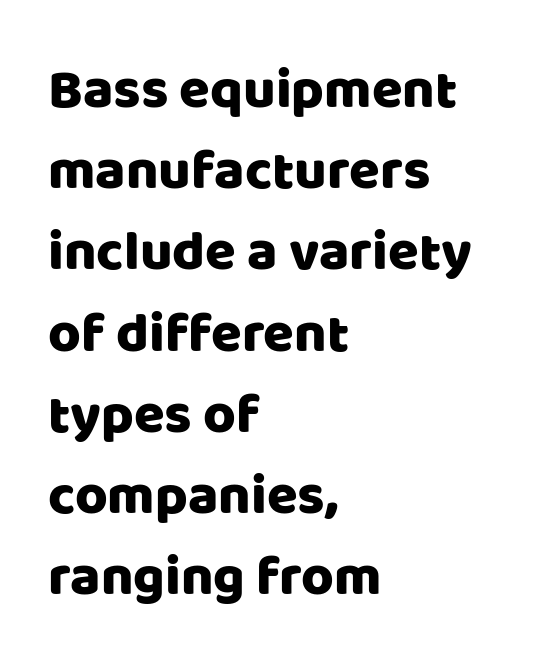
The image shows 56 px sans-serif type, upright; set left-aligned, normal line spacing (1.45x), normal letter spacing, not underlined; low stroke contrast and a large x-height.
